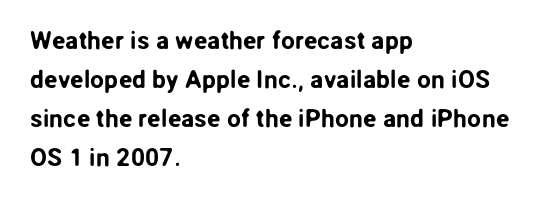
The image shows 25 px text type, upright; set left-aligned, normal line spacing (1.56x), normal letter spacing, not underlined.
